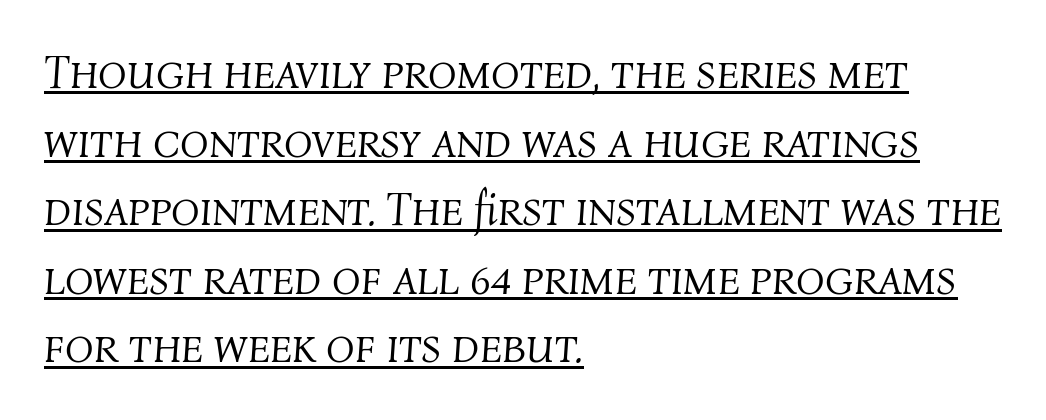
The letters advance in unequal steps, a hallmark of proportional type. Successive baselines arrive at the customary interval. The lettering tilts uniformly, giving the passage an italic look. The setting favours the left margin, as ordinary paragraphs usually do.
